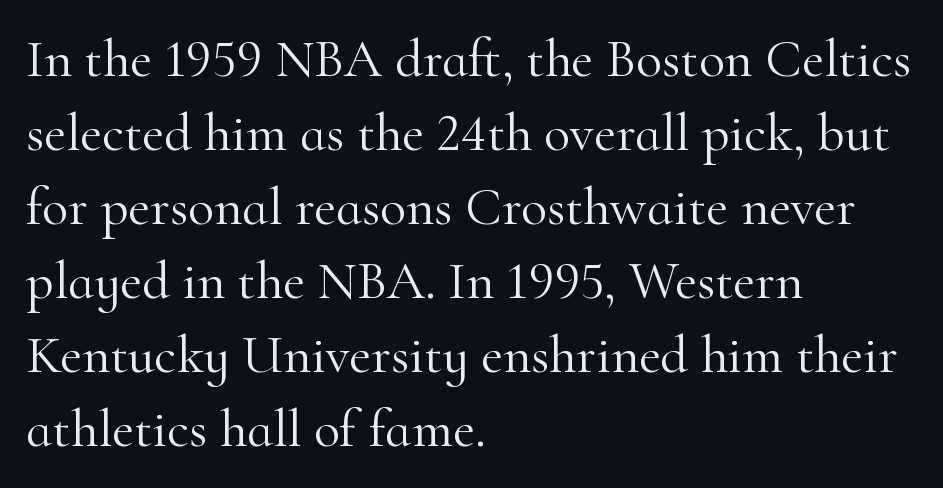
{"serif": "yes", "italic": "no", "bold": "no", "weight": "light", "width": "normal", "stroke_contrast": "high", "x_height": "small", "monospaced": "no", "underline": "no", "align": "left", "line_spacing": "normal", "line_spacing_ratio": 1.37, "letter_spacing": "normal", "letter_spacing_em": 0.0, "glyph_px": 54}
